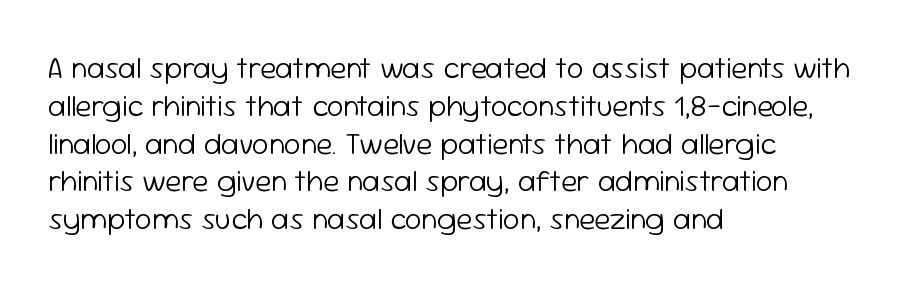
The foot of each line stays bare and open. Stroke thickness stays within the range of a standard reading face or lighter. Does the leading feel generous? No, just average. Here the designer chose a conventional face with non-uniform glyph widths.
